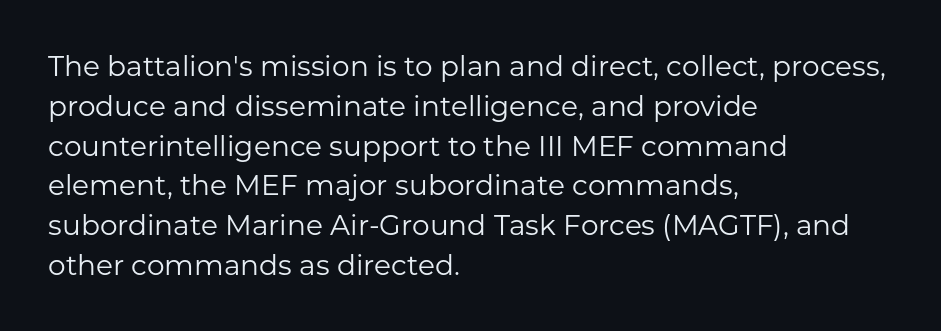
The image shows 28 px regular-weight sans-serif type, upright; set left-aligned, normal line spacing (1.42x), normal letter spacing, not underlined; low stroke contrast and a medium x-height.
